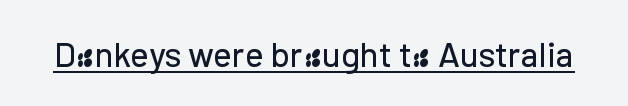
{"serif": "no", "italic": "no", "width": "normal", "stroke_contrast": "low", "x_height": "medium", "monospaced": "no", "underline": "yes", "letter_spacing": "normal", "letter_spacing_em": 0.0, "glyph_px": 35}
